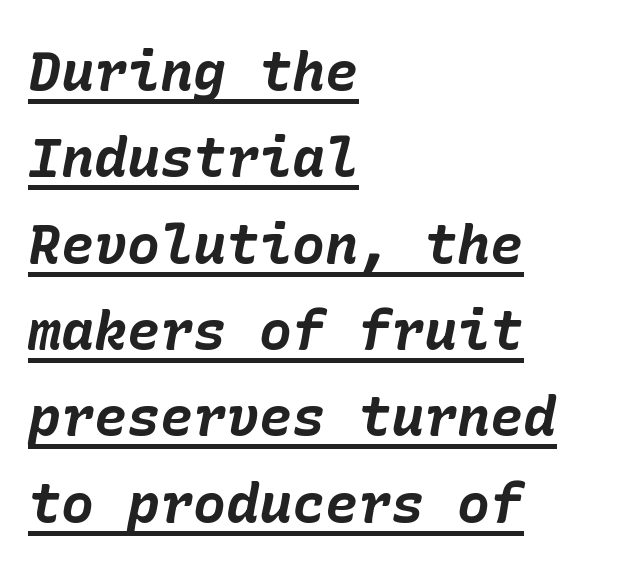
Q: Is the text bold? A: Yes.
Q: Is the text italic (slanted)? A: Yes, it leans right by about 10 degrees.
Q: Is the text underlined? A: Yes.
Q: How is the paragraph aligned? A: Left-aligned.
Q: Is the spacing between letters normal or unusually wide? A: Normal.
Q: Is the spacing between lines tight, normal or loose? A: Normal.
Q: Width (condensed, normal, or wide)? A: Normal.
Q: Stroke contrast? A: Low.
Q: x-height? A: Medium.
